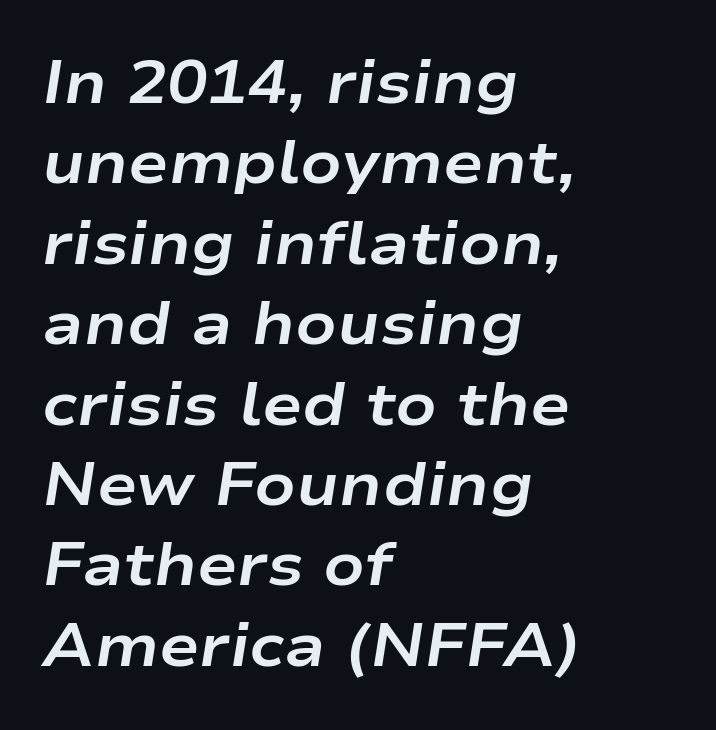
{"italic": "yes", "lean": "right", "slant_degrees": 9, "bold": "yes", "weight": "bold", "width": "wide", "stroke_contrast": "low", "x_height": "medium", "monospaced": "no", "underline": "no", "align": "left", "line_spacing": "normal", "line_spacing_ratio": 1.34, "letter_spacing": "normal", "letter_spacing_em": 0.0, "glyph_px": 60}
